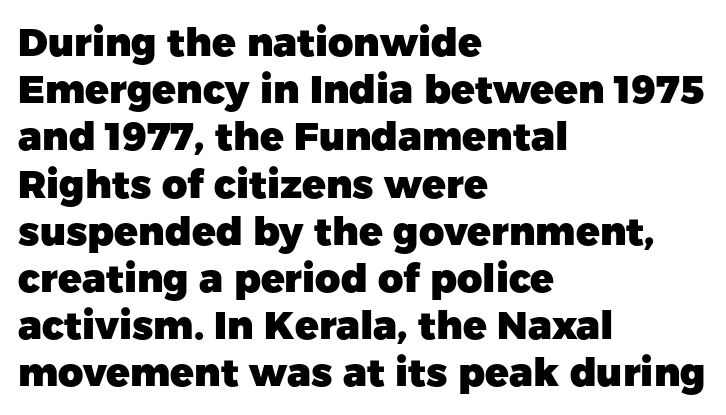
Q: Is the text bold? A: Yes.
Q: Is the text italic (slanted)? A: No, it is upright.
Q: Is the typeface a serif or a sans-serif typeface? A: Sans-serif.
Q: Is the text underlined? A: No.
Q: How is the paragraph aligned? A: Left-aligned.
Q: Is the spacing between letters normal or unusually wide? A: Normal.
Q: Width (condensed, normal, or wide)? A: Normal.
Q: Stroke contrast? A: Low.
Q: x-height? A: Medium.
Q: Monospaced? A: No.
